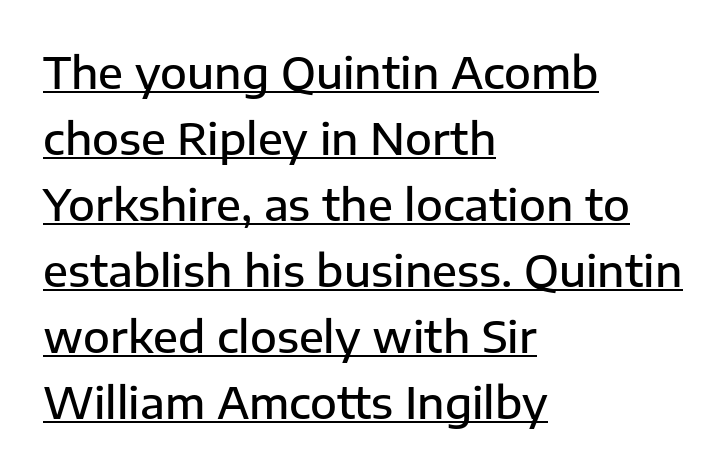
The image shows 44 px semibold sans-serif type, upright; set left-aligned, normal line spacing (1.5x), normal letter spacing, underlined; low stroke contrast and a medium x-height.
